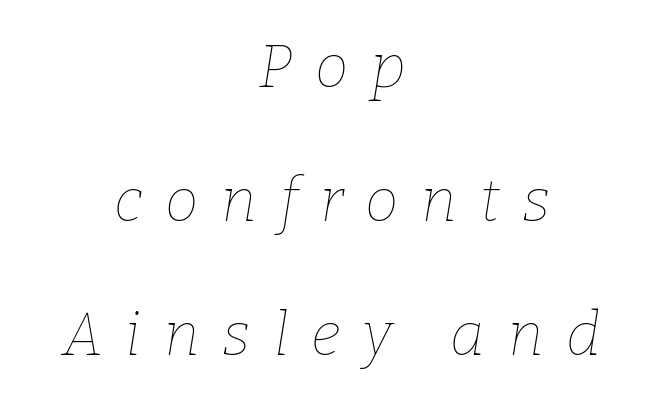
Q: Is the text bold? A: No.
Q: Is the text italic (slanted)? A: Yes, it leans right by about 9 degrees.
Q: Is the text underlined? A: No.
Q: How is the paragraph aligned? A: Centered.
Q: Is the spacing between letters normal or unusually wide? A: Unusually wide.
Q: Is the spacing between lines tight, normal or loose? A: Loose.
Q: Width (condensed, normal, or wide)? A: Normal.
Q: Stroke contrast? A: Low.
Q: x-height? A: Medium.
Q: Monospaced? A: No.
